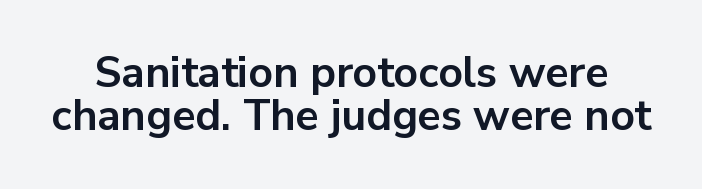
The image shows 43 px bold sans-serif type, upright; set tight line spacing (0.99x), normal letter spacing, not underlined; low stroke contrast and a medium x-height.
